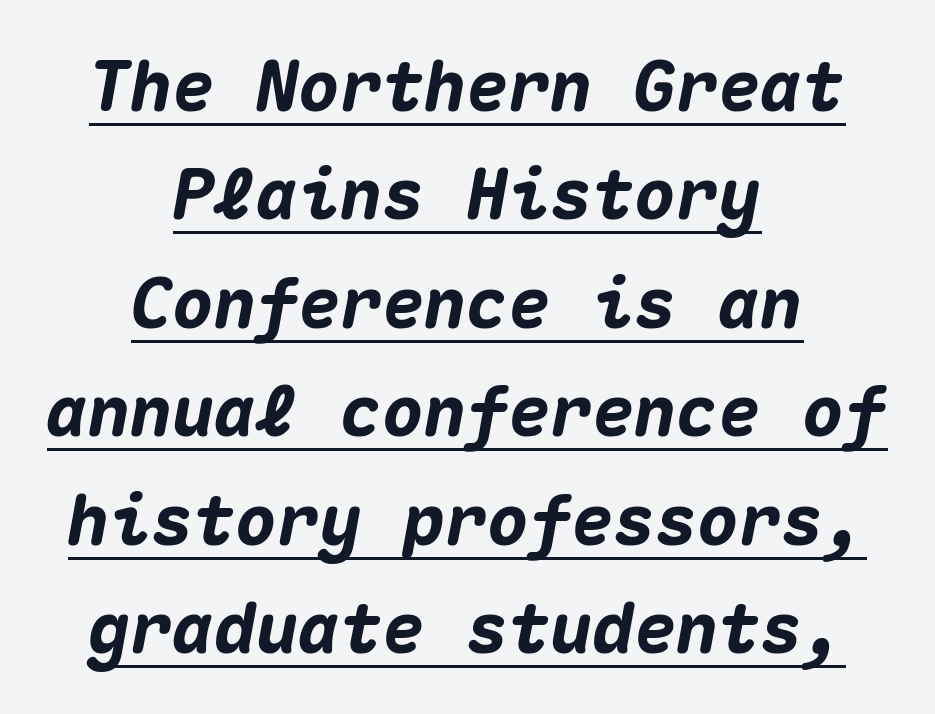
Q: Is the text bold? A: Yes.
Q: Is the text italic (slanted)? A: Yes, it leans right by about 10 degrees.
Q: Is the text underlined? A: Yes.
Q: How is the paragraph aligned? A: Centered.
Q: Is the spacing between letters normal or unusually wide? A: Normal.
Q: Is the spacing between lines tight, normal or loose? A: Normal.
Q: Width (condensed, normal, or wide)? A: Normal.
Q: Stroke contrast? A: Medium.
Q: x-height? A: Medium.
Q: Monospaced? A: Yes.
